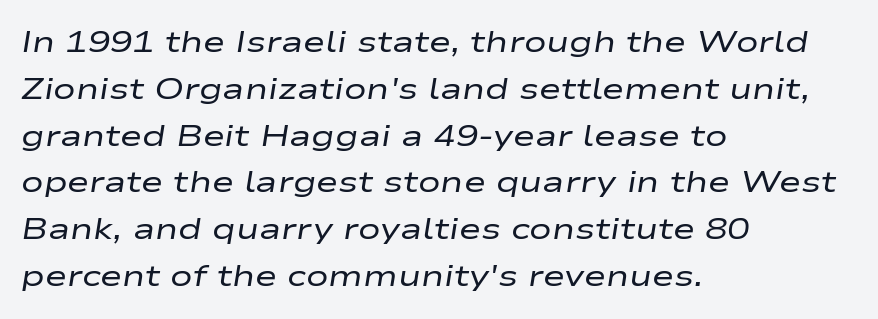
{"italic": "yes", "lean": "right", "slant_degrees": 9, "bold": "no", "weight": "regular", "width": "wide", "stroke_contrast": "low", "x_height": "medium", "monospaced": "no", "underline": "no", "align": "left", "line_spacing": "normal", "line_spacing_ratio": 1.56, "letter_spacing": "normal", "letter_spacing_em": 0.0, "glyph_px": 30}
